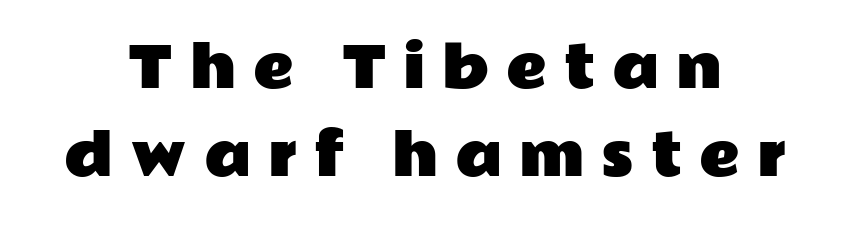
A typesetter would mark this as roman, not italic. The designer went with a sans here, leaving each stem footless. Do the characters align in a grid? No, the font is proportional. Reading down the column, the eye jumps a familiar distance to each next line. What stands out about the letter spacing? Its width — letters are far apart.
